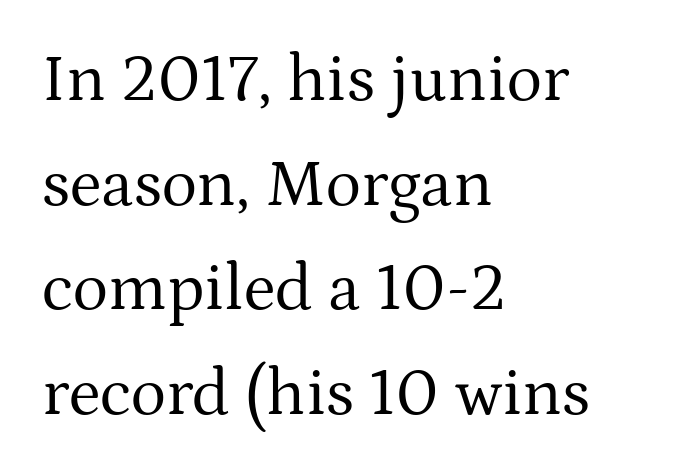
Q: Is the text bold? A: No.
Q: Is the text italic (slanted)? A: No, it is upright.
Q: Is the typeface a serif or a sans-serif typeface? A: Serif.
Q: Is the text underlined? A: No.
Q: How is the paragraph aligned? A: Left-aligned.
Q: Is the spacing between letters normal or unusually wide? A: Normal.
Q: Is the spacing between lines tight, normal or loose? A: Normal.
Q: Width (condensed, normal, or wide)? A: Normal.
Q: Stroke contrast? A: Medium.
Q: x-height? A: Medium.
Q: Monospaced? A: No.
